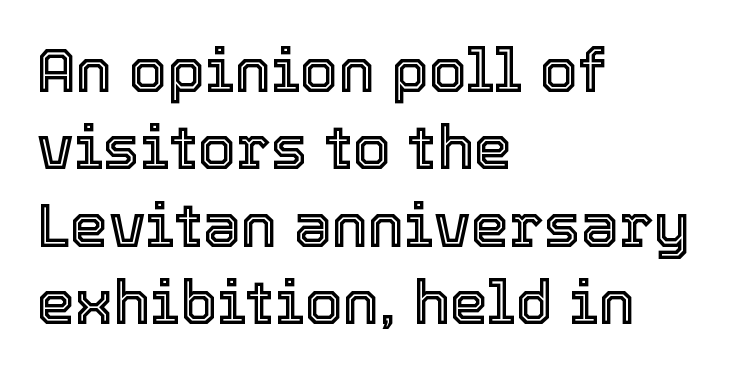
These lines are rendered in a variable-pitch font. Does the copy run flush right? No — it runs flush left. Quick note: not italic, upright. This sample keeps an unexceptional amount of space between lines. Standard letterfit; no display-style spreading of the glyphs.
